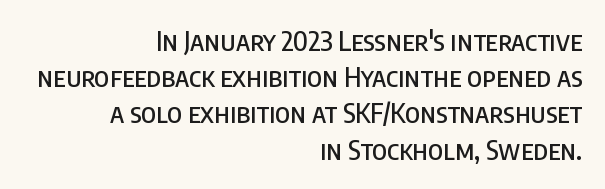
Q: Is the text italic (slanted)? A: No, it is upright.
Q: Is the text underlined? A: No.
Q: How is the paragraph aligned? A: Right-aligned.
Q: Is the spacing between letters normal or unusually wide? A: Normal.
Q: Is the spacing between lines tight, normal or loose? A: Normal.
